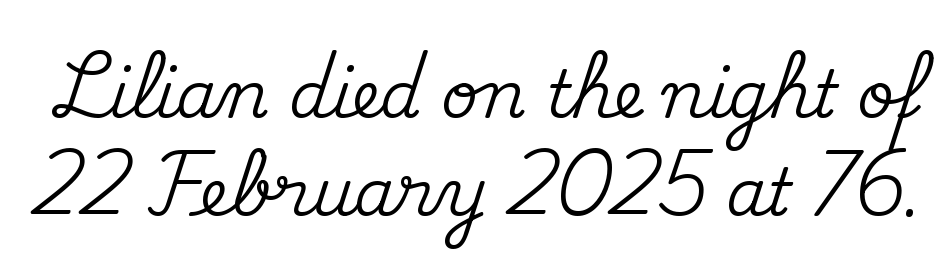
This block has exactly the height ordinary leading produces. You could not count columns in this text — the font is proportionally spaced. Old-style or modern, the face here clearly has serifs. Observe the ordinary spacing: letters are neighbours, not strangers. Words float on clear page, feet unadorned.
